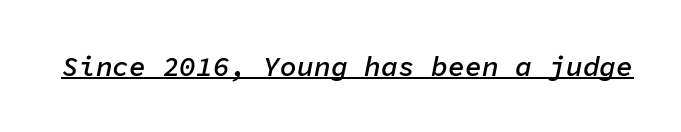
{"italic": "yes", "lean": "right", "slant_degrees": 11, "bold": "semi", "weight": "semibold", "width": "normal", "stroke_contrast": "low", "x_height": "medium", "monospaced": "yes", "underline": "yes", "letter_spacing": "normal", "letter_spacing_em": 0.0, "glyph_px": 28}
